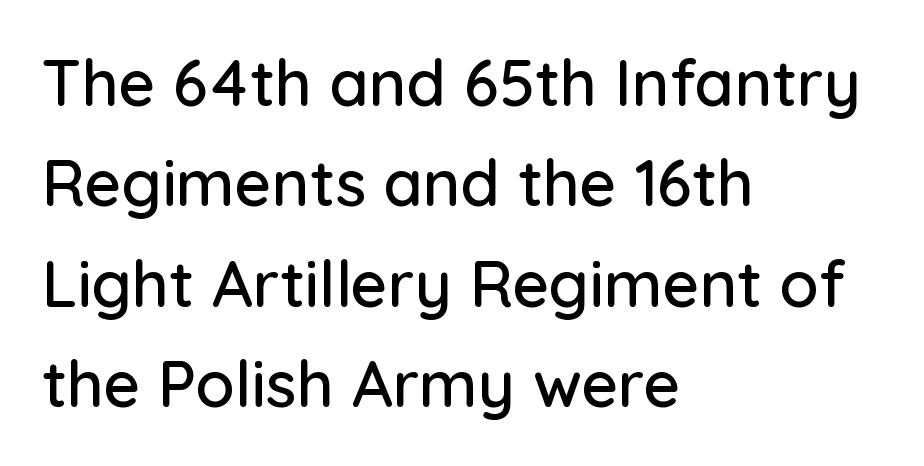
Compared with a centered layout, this one pins lines to the left instead. Honestly, there is no underline to notice here at all. The face used here is proportionally spaced, like ordinary book or web type. Is there any slant? The stems are plumb.
